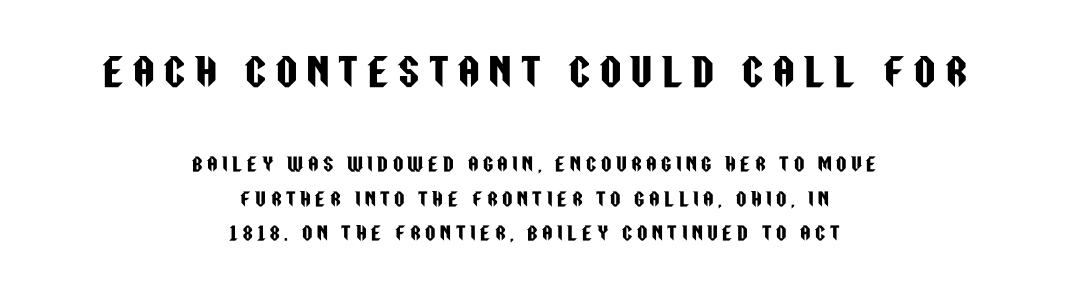
Q: Is the text italic (slanted)? A: No, it is upright.
Q: Is the typeface a serif or a sans-serif typeface? A: Sans-serif.
Q: Is the text underlined? A: No.
Q: How is the paragraph aligned? A: Centered.
Q: Is the spacing between letters normal or unusually wide? A: Unusually wide.
Q: Is the spacing between lines tight, normal or loose? A: Loose.
Q: Which block of text is set in a larger size, the first (top) or the second (bottom)? A: The first (top) one.
Q: Width (condensed, normal, or wide)? A: Condensed.
Q: Stroke contrast? A: Low.
Q: x-height? A: Large.
Q: Monospaced? A: No.
